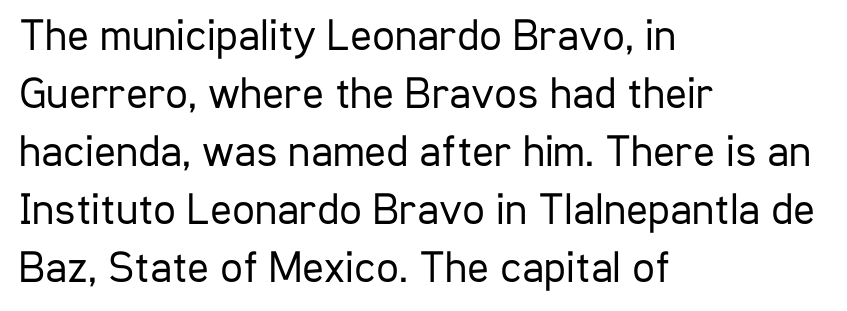
Regarding leading, the lines here are spaced in the standard way. How are the letters spaced? Ordinarily, with no added tracking. Classification — sans serif. It's the straight-up-and-down kind of type.
